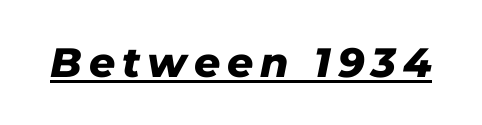
The image shows 41 px heavy type, italic (leaning right); set underlined; low stroke contrast and a medium x-height.
